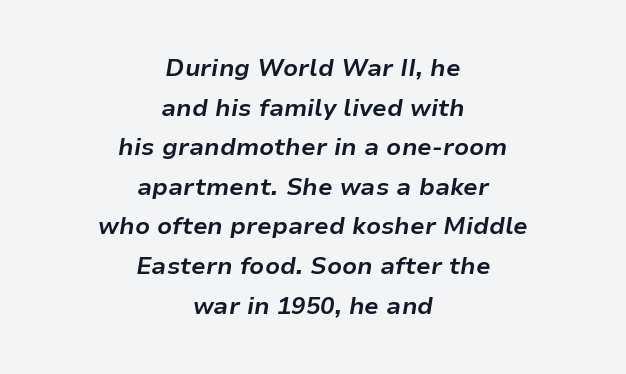
{"italic": "yes", "lean": "right", "slant_degrees": 9, "bold": "yes", "underline": "no", "align": "center", "line_spacing": "normal", "line_spacing_ratio": 1.65, "letter_spacing": "normal", "letter_spacing_em": 0.0, "glyph_px": 24}
